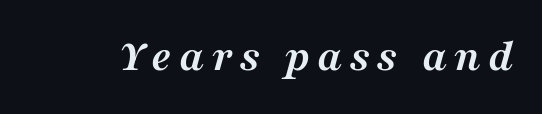
The image shows 46 px semibold serif type, italic (leaning right); set not underlined; medium stroke contrast and a medium x-height.
